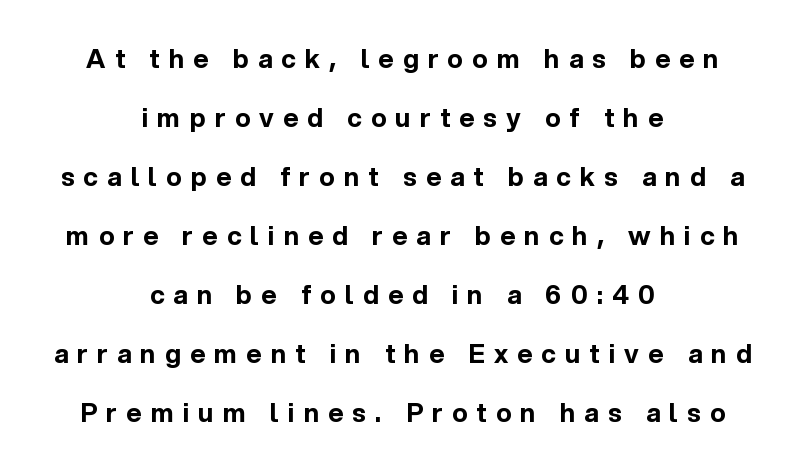
{"italic": "no", "bold": "yes", "underline": "no", "align": "center", "line_spacing": "loose", "line_spacing_ratio": 2.27, "letter_spacing": "wide", "letter_spacing_em": 0.35, "glyph_px": 26}
